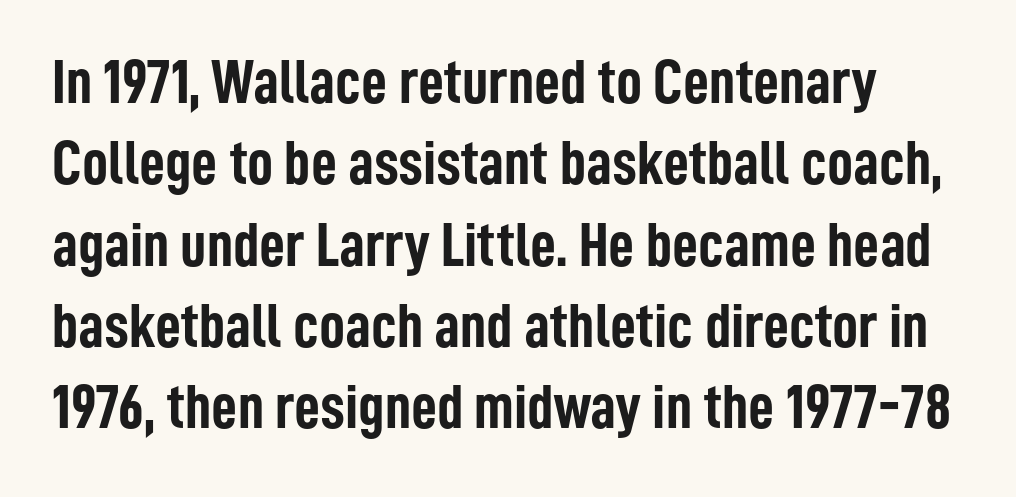
Typographic density is high because the face is bold. Rows of type keep a routine distance in the vertical direction. This sample uses plain, unmodified letter spacing. The gap between lines stays unmarked. Characters remain perfectly vertical along every line. The rendering uses natural spacing where letterforms have individual widths.
